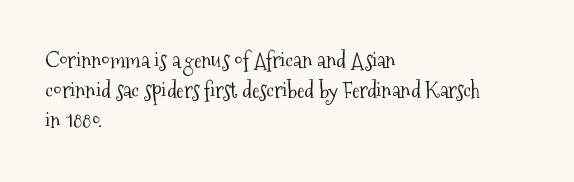
{"italic": "no", "bold": "no", "underline": "no", "align": "left", "line_spacing": "normal", "line_spacing_ratio": 1.37, "letter_spacing": "normal", "letter_spacing_em": 0.0, "glyph_px": 22}
